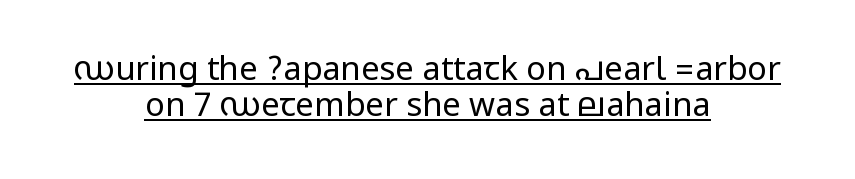
{"serif": "no", "italic": "no", "bold": "no", "weight": "regular", "width": "condensed", "stroke_contrast": "low", "underline": "yes", "align": "center", "line_spacing": "tight", "line_spacing_ratio": 1.08, "letter_spacing": "normal", "letter_spacing_em": 0.0, "glyph_px": 33}
